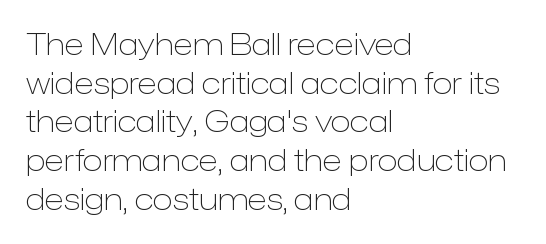
Here the designer chose a conventional face with non-uniform glyph widths. Plain, unruled lines of type. All the whitespace from short lines collects on the right. Note: no serifs on the glyphs. Characters follow at the spacing the type designer built in.
